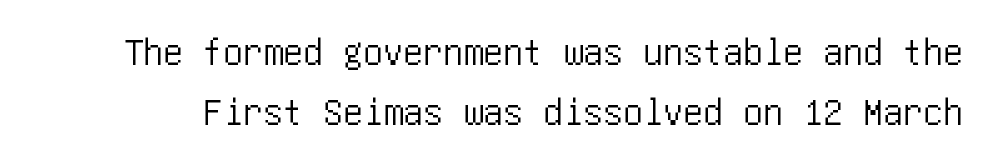
{"serif": "no", "italic": "no", "width": "condensed", "stroke_contrast": "low", "x_height": "large", "underline": "no", "line_spacing": "normal", "line_spacing_ratio": 1.5, "letter_spacing": "normal", "letter_spacing_em": 0.0, "glyph_px": 40}
